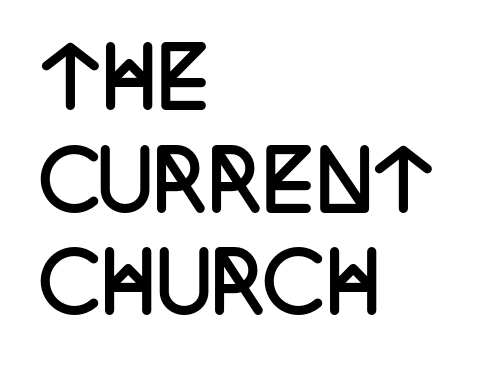
The image shows 79 px semibold, condensed serif type, upright; set left-aligned, normal line spacing (1.3x), normal letter spacing, not underlined; low stroke contrast and a large x-height.
